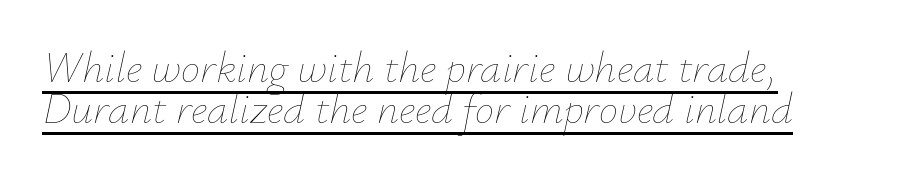
The image shows 43 px thin type, italic (leaning right); set left-aligned, tight line spacing (0.96x), normal letter spacing, underlined; low stroke contrast and a small x-height.
